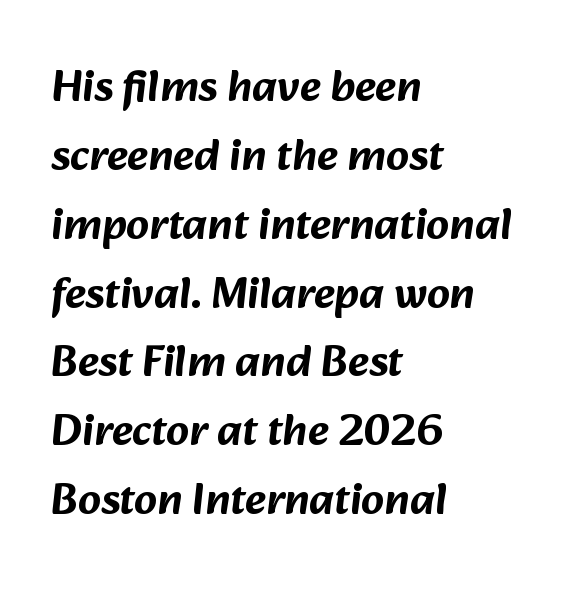
The image shows 45 px sans-serif type; set left-aligned, normal line spacing (1.53x), normal letter spacing, not underlined; low stroke contrast and a medium x-height.
